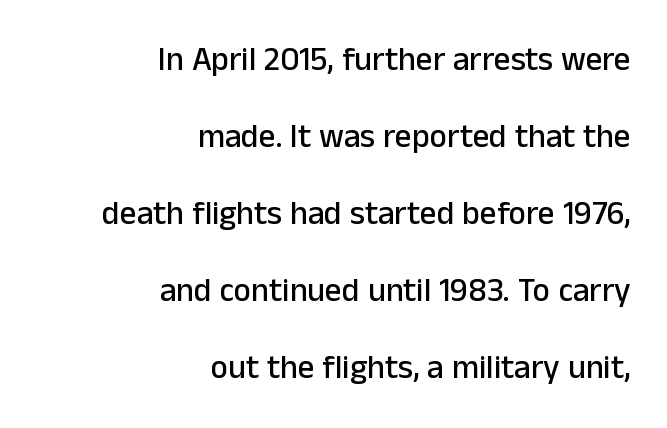
The image shows 33 px sans-serif type, upright; set right-aligned, loose line spacing (2.33x), normal letter spacing, not underlined; low stroke contrast and a medium x-height.
